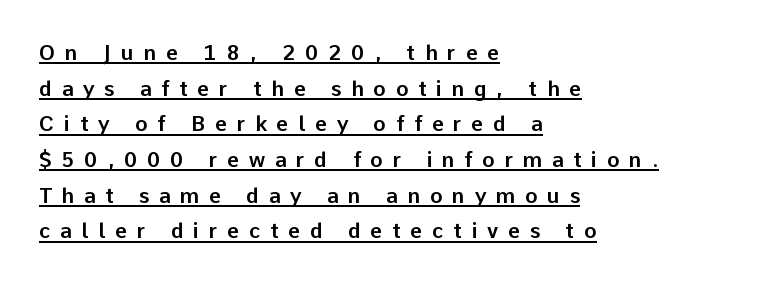
{"italic": "no", "underline": "yes", "align": "left", "line_spacing": "normal", "line_spacing_ratio": 1.7, "letter_spacing": "wide", "letter_spacing_em": 0.46, "glyph_px": 21}
